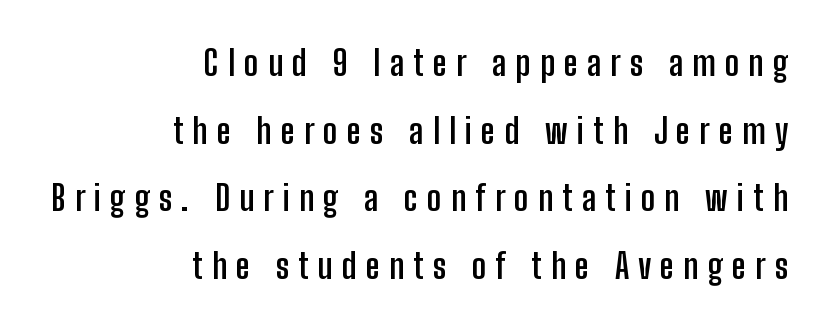
The baseline area is clear. The characters display no serif detailing; their extremities are plain. Vertically, the passage feels expansive, rows floating well apart. Line ends are locked; line starts wander. Compared with an ordinary text face, these strokes are far heavier — a full bold. You can tell it's not italic because the verticals are truly vertical.
